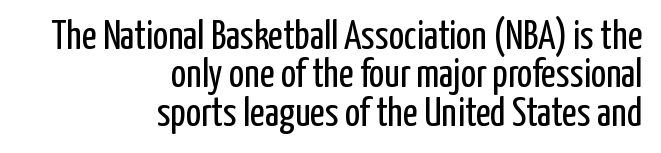
The compositor pushed each line to the right boundary. The font is comparable to plain body text, perhaps lighter. The rendering uses natural spacing where letterforms have individual widths. Baseline-to-baseline distance is barely more than the letter height. Each word holds together tightly as a unit, with standard inter-letter gaps. Any mark beneath the type? The region is blank.
